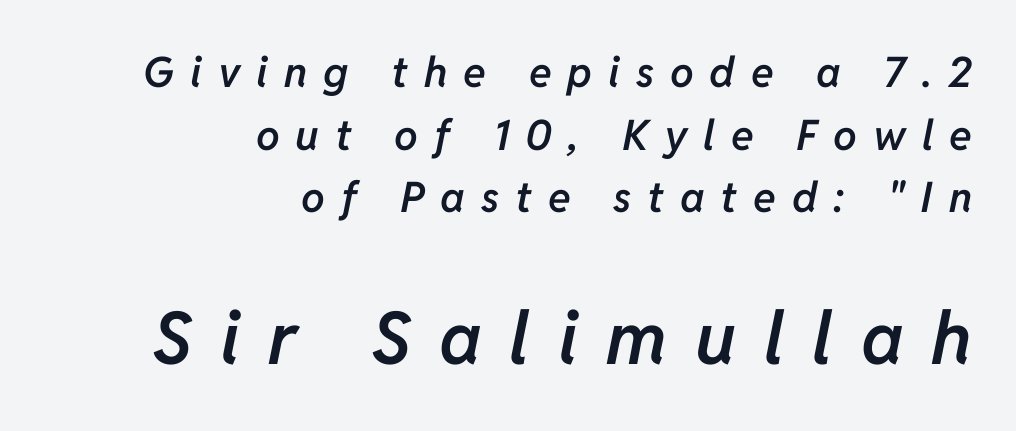
{"italic": "yes", "lean": "right", "slant_degrees": 11, "bold": "semi", "weight": "semibold", "width": "normal", "stroke_contrast": "low", "x_height": "medium", "monospaced": "no", "underline": "no", "align": "right", "line_spacing": "normal", "line_spacing_ratio": 1.49, "letter_spacing": "wide", "letter_spacing_em": 0.38, "larger_block": "second", "size_ratio": 1.74, "glyph_px": 73}
